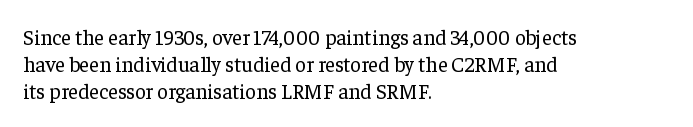
Q: Is the text bold? A: No.
Q: Is the text italic (slanted)? A: No, it is upright.
Q: Is the text underlined? A: No.
Q: How is the paragraph aligned? A: Left-aligned.
Q: Is the spacing between letters normal or unusually wide? A: Normal.
Q: Is the spacing between lines tight, normal or loose? A: Normal.
